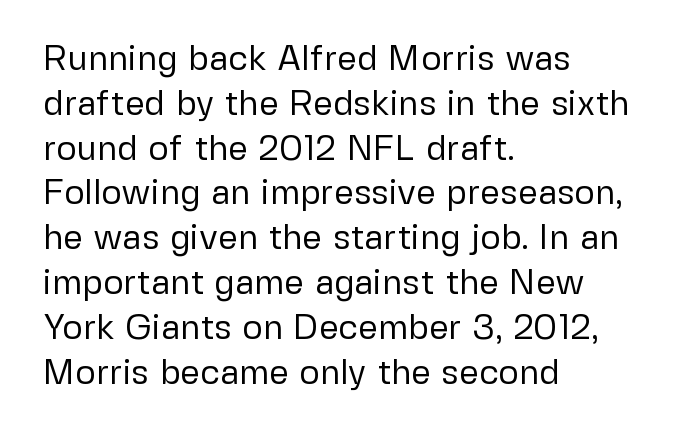
Q: Is the text bold? A: No.
Q: Is the text italic (slanted)? A: No, it is upright.
Q: Is the typeface a serif or a sans-serif typeface? A: Sans-serif.
Q: Is the text underlined? A: No.
Q: How is the paragraph aligned? A: Left-aligned.
Q: Is the spacing between letters normal or unusually wide? A: Normal.
Q: Is the spacing between lines tight, normal or loose? A: Normal.
Q: Width (condensed, normal, or wide)? A: Normal.
Q: Stroke contrast? A: Low.
Q: x-height? A: Medium.
Q: Monospaced? A: No.
